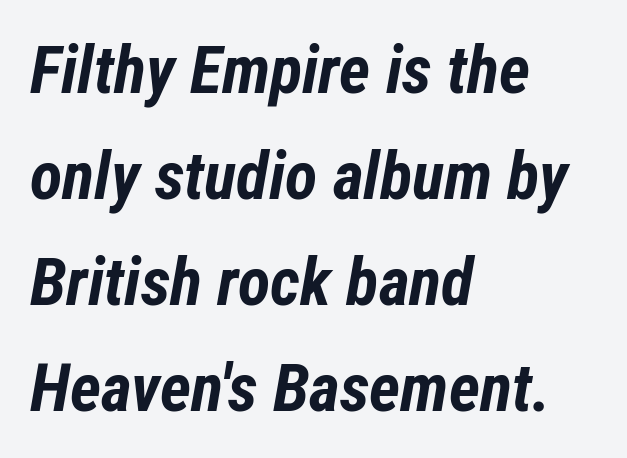
{"italic": "yes", "lean": "right", "slant_degrees": 12, "bold": "yes", "weight": "bold", "width": "condensed", "stroke_contrast": "low", "x_height": "medium", "monospaced": "no", "underline": "no", "align": "left", "line_spacing": "normal", "line_spacing_ratio": 1.58, "letter_spacing": "normal", "letter_spacing_em": 0.0, "glyph_px": 67}
